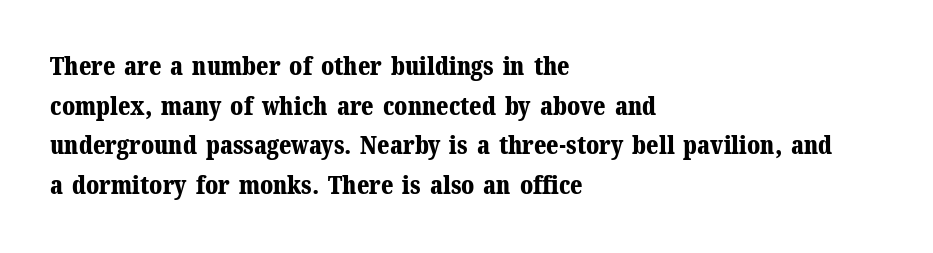
Q: Is the text bold? A: Yes.
Q: Is the text italic (slanted)? A: No, it is upright.
Q: Is the text underlined? A: No.
Q: How is the paragraph aligned? A: Left-aligned.
Q: Is the spacing between letters normal or unusually wide? A: Normal.
Q: Is the spacing between lines tight, normal or loose? A: Normal.
